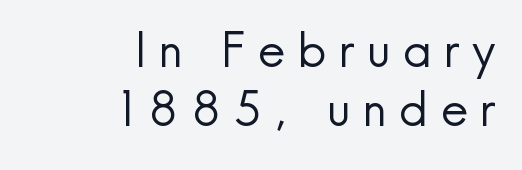
The image shows 48 px regular-weight sans-serif type, upright; set right-aligned, line spacing 1.23x, unusually wide letter spacing (+0.26 em), not underlined; a small x-height.
